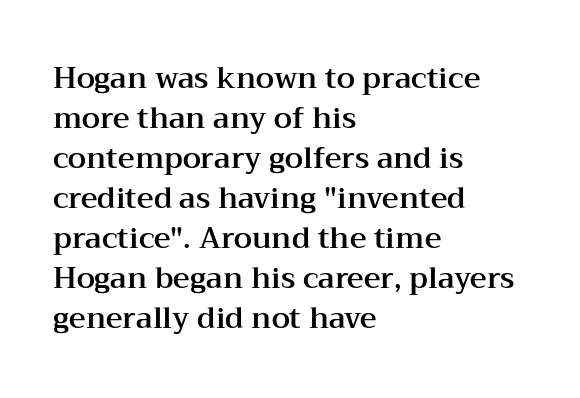
{"serif": "yes", "italic": "no", "width": "wide", "stroke_contrast": "medium", "x_height": "medium", "monospaced": "no", "underline": "no", "align": "left", "line_spacing": "normal", "line_spacing_ratio": 1.38, "letter_spacing": "normal", "letter_spacing_em": 0.0, "glyph_px": 29}
